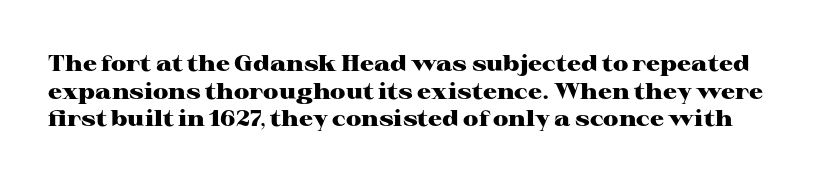
The image shows 22 px bold type, upright; set normal line spacing (1.26x), normal letter spacing, not underlined.
